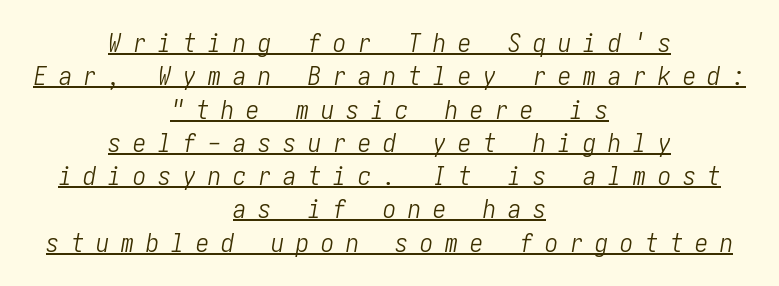
Q: Is the text bold? A: No.
Q: Is the text italic (slanted)? A: Yes, it leans right by about 10 degrees.
Q: Is the text underlined? A: Yes.
Q: How is the paragraph aligned? A: Centered.
Q: Is the spacing between letters normal or unusually wide? A: Unusually wide.
Q: Is the spacing between lines tight, normal or loose? A: Normal.
